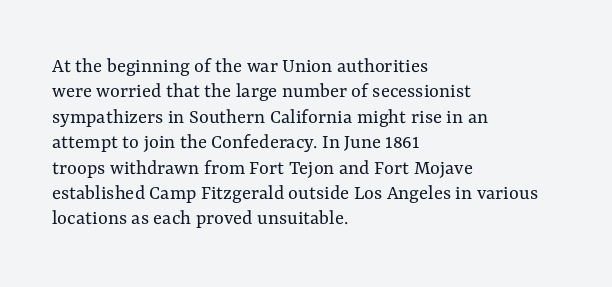
Q: Is the text bold? A: No.
Q: Is the text italic (slanted)? A: No, it is upright.
Q: Is the text underlined? A: No.
Q: How is the paragraph aligned? A: Left-aligned.
Q: Is the spacing between letters normal or unusually wide? A: Normal.
